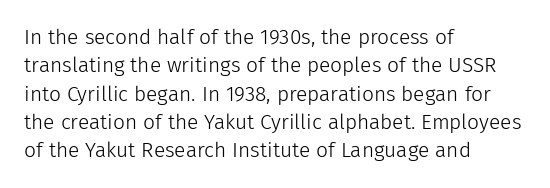
{"italic": "no", "bold": "no", "underline": "no", "align": "left", "line_spacing": "normal", "line_spacing_ratio": 1.35, "letter_spacing": "normal", "letter_spacing_em": 0.0, "glyph_px": 21}
